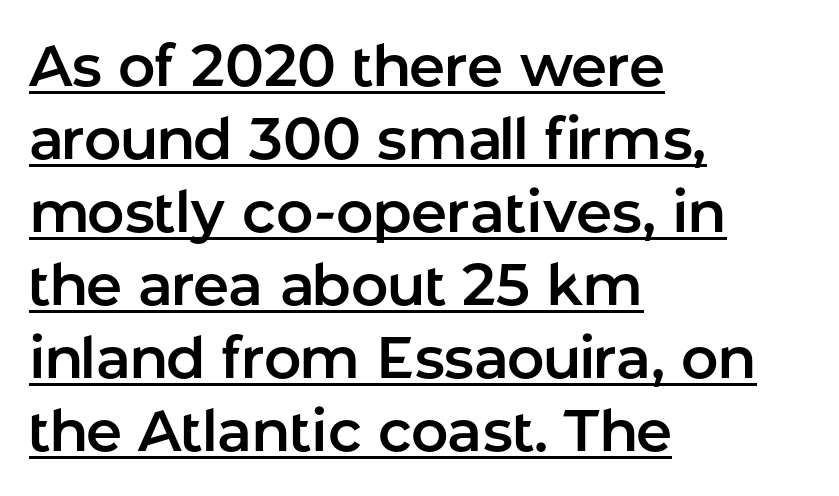
{"serif": "no", "italic": "no", "width": "normal", "stroke_contrast": "low", "x_height": "medium", "monospaced": "no", "underline": "yes", "align": "left", "line_spacing": "normal", "line_spacing_ratio": 1.26, "letter_spacing": "normal", "letter_spacing_em": 0.0, "glyph_px": 58}
